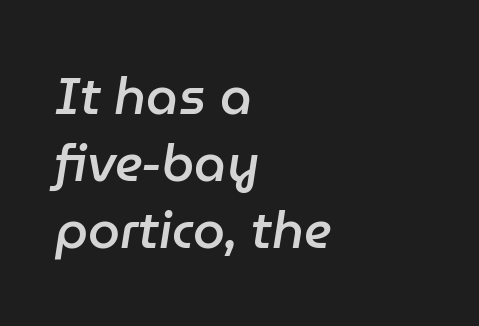
Q: Is the text bold? A: Semi-bold.
Q: Is the text italic (slanted)? A: Yes, it leans right by about 9 degrees.
Q: Is the text underlined? A: No.
Q: How is the paragraph aligned? A: Left-aligned.
Q: Is the spacing between letters normal or unusually wide? A: Normal.
Q: Is the spacing between lines tight, normal or loose? A: Normal.
Q: Width (condensed, normal, or wide)? A: Normal.
Q: Stroke contrast? A: Low.
Q: x-height? A: Medium.
Q: Monospaced? A: No.
